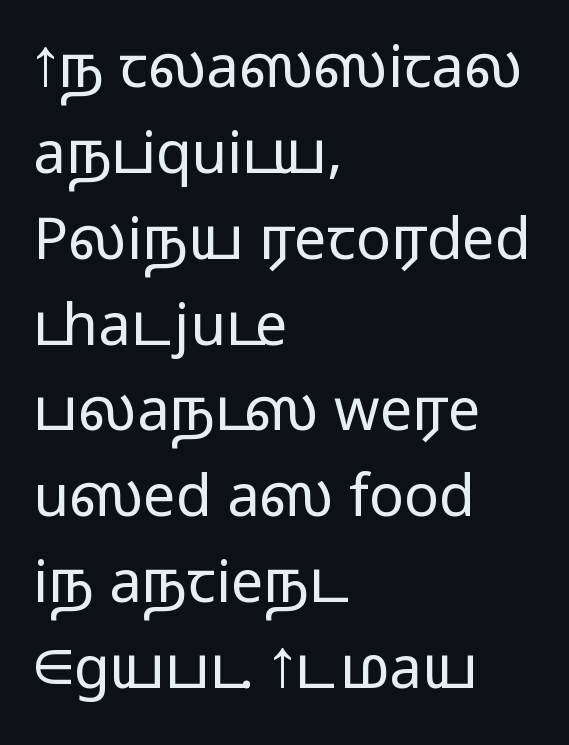
Q: Is the text bold? A: No.
Q: Is the text italic (slanted)? A: No, it is upright.
Q: Is the typeface a serif or a sans-serif typeface? A: Sans-serif.
Q: Is the text underlined? A: No.
Q: How is the paragraph aligned? A: Left-aligned.
Q: Is the spacing between letters normal or unusually wide? A: Normal.
Q: Is the spacing between lines tight, normal or loose? A: Normal.
Q: Width (condensed, normal, or wide)? A: Wide.
Q: Stroke contrast? A: Low.
Q: x-height? A: Medium.
Q: Monospaced? A: No.
